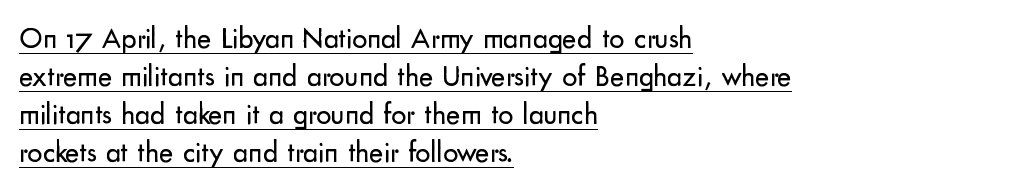
Q: Is the text bold? A: No.
Q: Is the text italic (slanted)? A: No, it is upright.
Q: Is the typeface a serif or a sans-serif typeface? A: Sans-serif.
Q: Is the text underlined? A: Yes.
Q: How is the paragraph aligned? A: Left-aligned.
Q: Is the spacing between letters normal or unusually wide? A: Normal.
Q: Is the spacing between lines tight, normal or loose? A: Normal.
Q: Width (condensed, normal, or wide)? A: Normal.
Q: Stroke contrast? A: Low.
Q: x-height? A: Small.
Q: Monospaced? A: No.
